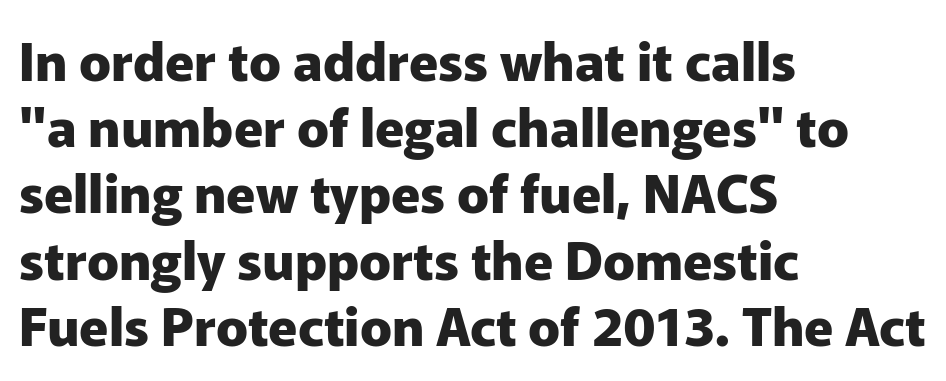
Q: Is the text bold? A: Yes.
Q: Is the text italic (slanted)? A: No, it is upright.
Q: Is the typeface a serif or a sans-serif typeface? A: Sans-serif.
Q: Is the text underlined? A: No.
Q: How is the paragraph aligned? A: Left-aligned.
Q: Is the spacing between letters normal or unusually wide? A: Normal.
Q: Is the spacing between lines tight, normal or loose? A: Normal.
Q: Width (condensed, normal, or wide)? A: Normal.
Q: Stroke contrast? A: Low.
Q: x-height? A: Medium.
Q: Monospaced? A: No.
